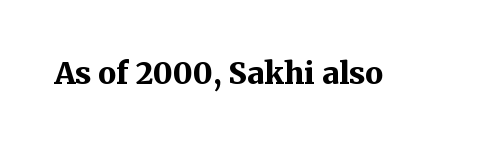
{"serif": "yes", "italic": "no", "bold": "yes", "weight": "bold", "width": "normal", "stroke_contrast": "medium", "x_height": "medium", "monospaced": "no", "underline": "no", "letter_spacing": "normal", "letter_spacing_em": 0.0, "glyph_px": 30}
